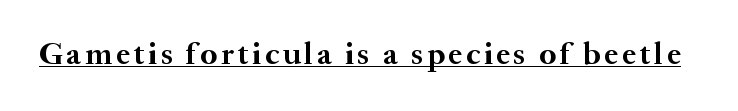
This sample has the flowing, uneven cadence of proportional lettering. Decoration check: the copy is underlined. A full-strength bold gives these letters their thick strokes. Yep, those are serifs on the letters. The axis of the letterforms is exactly vertical.
